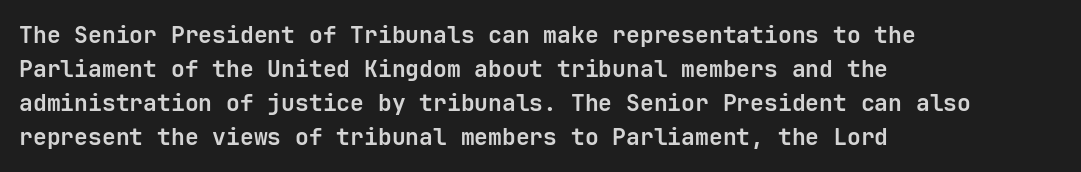
{"italic": "no", "bold": "yes", "underline": "no", "align": "left", "line_spacing": "normal", "line_spacing_ratio": 1.48, "letter_spacing": "normal", "letter_spacing_em": 0.0, "glyph_px": 23}
